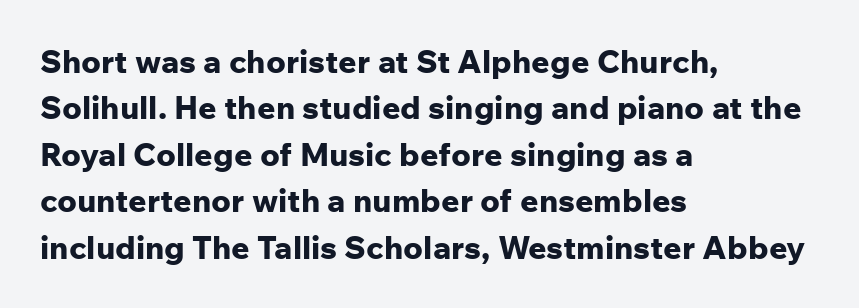
Quick note: not italic, upright. Leftover space on each line is placed entirely after the last word. Proportional: the letters do not fall into vertical columns. Unlike a traditional serif, this face leaves its strokes unadorned.
